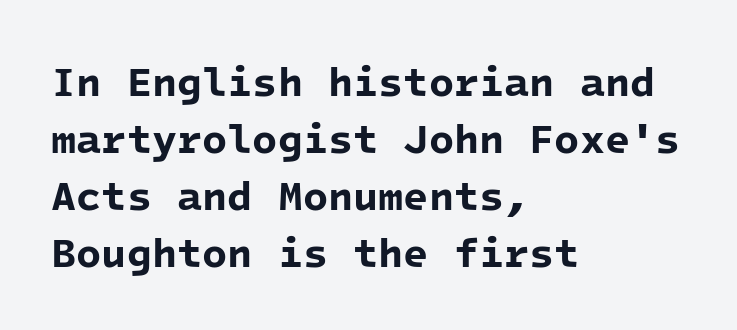
Is the type bold? Yes — the strokes are clearly thick and heavy. A clean baseline with only descenders dipping below it. Each letter, wide or thin by design, is forced into the same width here. Rows of type keep a routine distance in the vertical direction. Typeset ragged right — the left edge is the straight one. The characters display no serif detailing; their extremities are plain.
